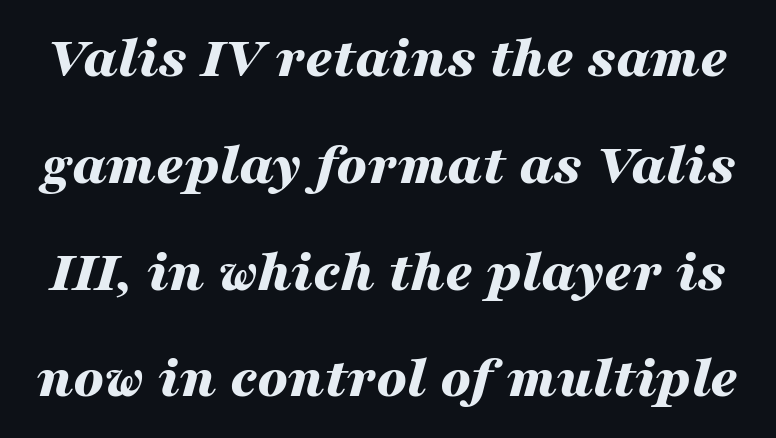
{"italic": "yes", "lean": "right", "slant_degrees": 16, "bold": "yes", "weight": "bold", "width": "wide", "stroke_contrast": "medium", "x_height": "medium", "monospaced": "no", "underline": "no", "line_spacing_ratio": 1.78, "letter_spacing": "normal", "letter_spacing_em": 0.0, "glyph_px": 60}
